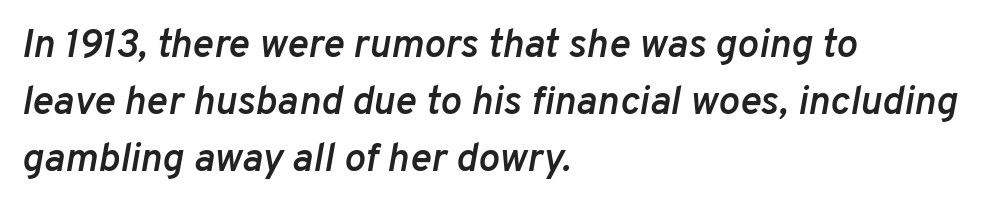
Q: Is the text bold? A: Semi-bold.
Q: Is the text italic (slanted)? A: Yes, it leans right by about 10 degrees.
Q: Is the text underlined? A: No.
Q: How is the paragraph aligned? A: Left-aligned.
Q: Is the spacing between letters normal or unusually wide? A: Normal.
Q: Is the spacing between lines tight, normal or loose? A: Normal.
Q: Width (condensed, normal, or wide)? A: Normal.
Q: Stroke contrast? A: Low.
Q: x-height? A: Medium.
Q: Monospaced? A: No.
